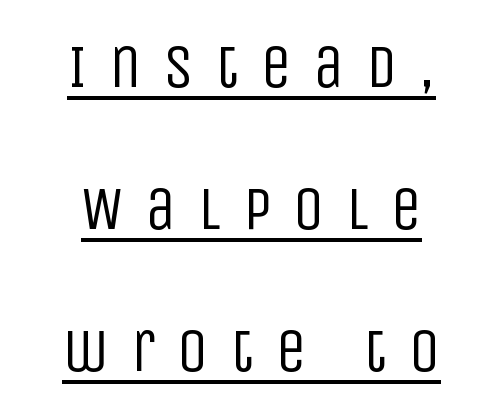
Q: Is the text bold? A: No.
Q: Is the text italic (slanted)? A: No, it is upright.
Q: Is the typeface a serif or a sans-serif typeface? A: Sans-serif.
Q: Is the text underlined? A: Yes.
Q: How is the paragraph aligned? A: Centered.
Q: Is the spacing between letters normal or unusually wide? A: Unusually wide.
Q: Is the spacing between lines tight, normal or loose? A: Loose.
Q: Width (condensed, normal, or wide)? A: Condensed.
Q: Stroke contrast? A: Low.
Q: x-height? A: Large.
Q: Monospaced? A: No.
